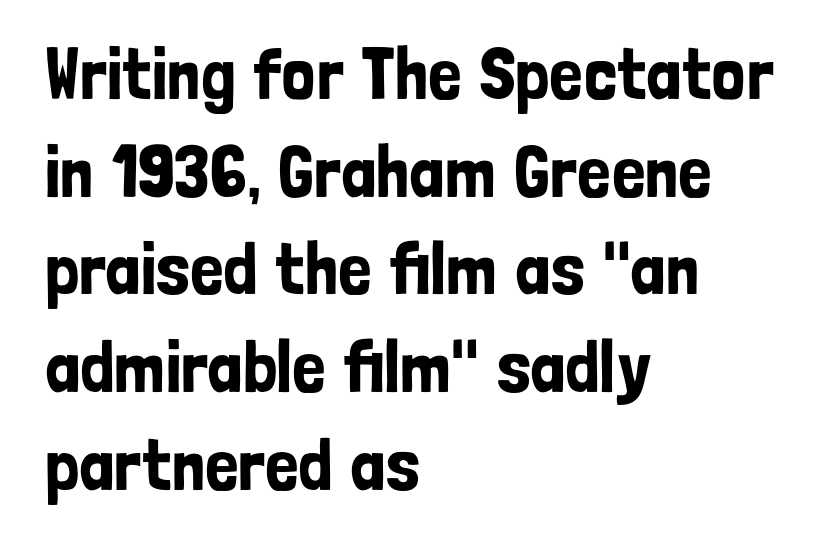
The image shows 74 px condensed sans-serif type, upright; set left-aligned, normal line spacing (1.32x), normal letter spacing, not underlined; low stroke contrast and a medium x-height.
